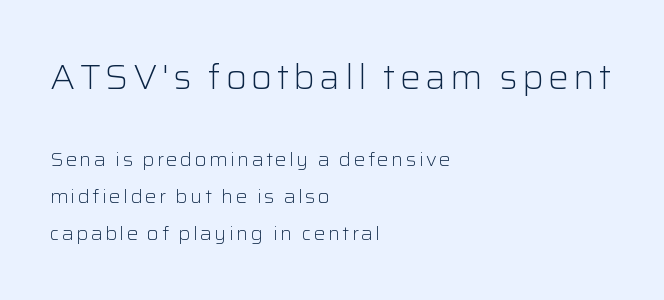
Q: Is the text bold? A: No.
Q: Is the text italic (slanted)? A: No, it is upright.
Q: Is the typeface a serif or a sans-serif typeface? A: Sans-serif.
Q: Is the text underlined? A: No.
Q: How is the paragraph aligned? A: Left-aligned.
Q: Is the spacing between lines tight, normal or loose? A: Loose.
Q: Which block of text is set in a larger size, the first (top) or the second (bottom)? A: The first (top) one.
Q: Width (condensed, normal, or wide)? A: Normal.
Q: Stroke contrast? A: Low.
Q: x-height? A: Medium.
Q: Monospaced? A: No.
